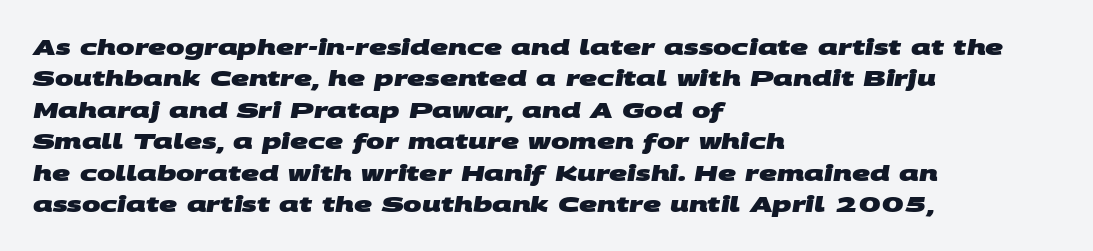
{"bold": "yes", "underline": "no", "align": "left", "line_spacing": "normal", "line_spacing_ratio": 1.43, "letter_spacing": "normal", "letter_spacing_em": 0.0, "glyph_px": 22}
